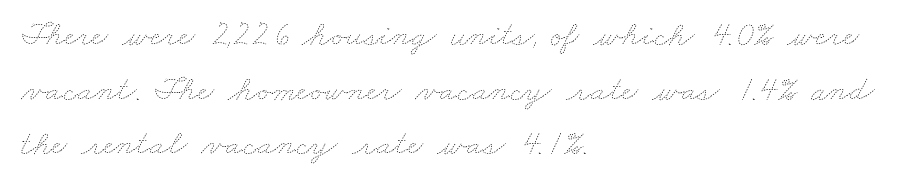
{"bold": "no", "weight": "thin", "width": "wide", "stroke_contrast": "low", "x_height": "small", "monospaced": "no", "underline": "no", "align": "left", "line_spacing": "normal", "line_spacing_ratio": 1.56, "letter_spacing": "normal", "letter_spacing_em": 0.0, "glyph_px": 35}
